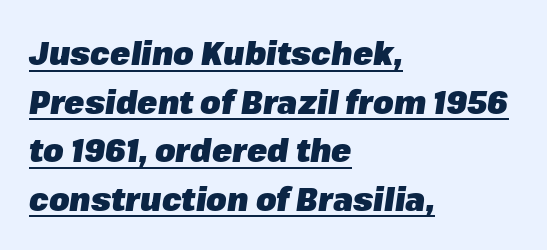
Is the type bold? Yes — the strokes are clearly thick and heavy. Emphasis-style slanted type is in use. This sample has the flowing, uneven cadence of proportional lettering. The designer left line spacing at the default. The compositor pushed each line to the left boundary. The line texture is even and compact thanks to regular tracking.
